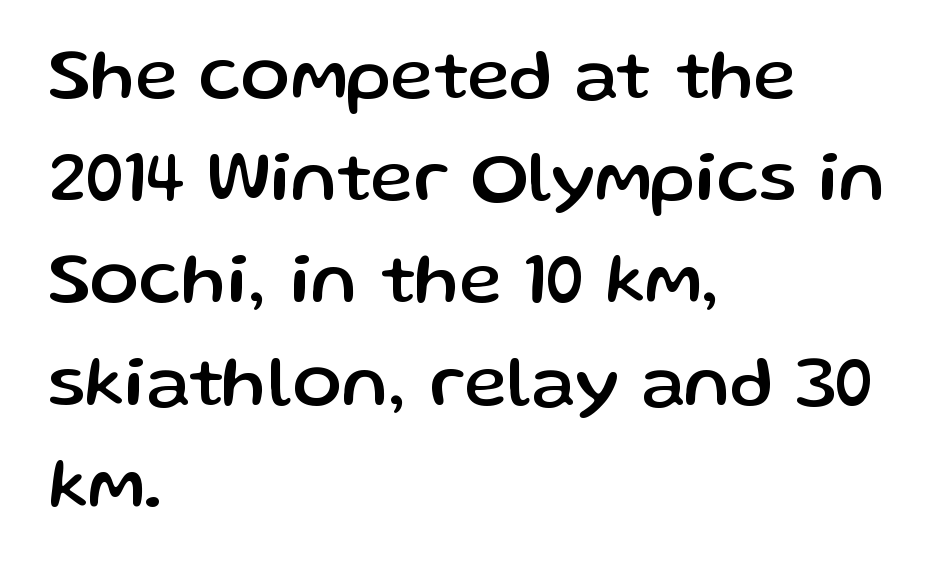
{"serif": "no", "italic": "no", "width": "normal", "stroke_contrast": "low", "x_height": "medium", "monospaced": "no", "underline": "no", "align": "left", "line_spacing": "normal", "line_spacing_ratio": 1.4, "letter_spacing": "normal", "letter_spacing_em": 0.0, "glyph_px": 73}
